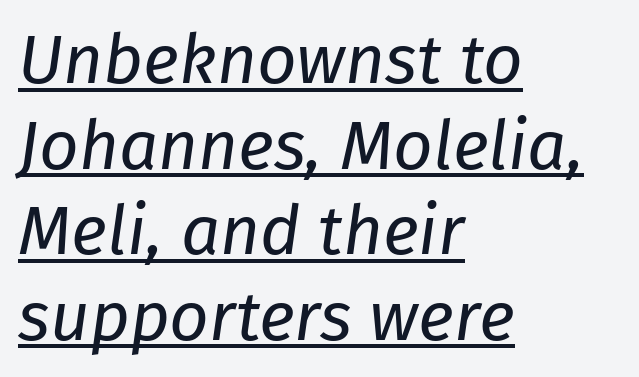
Looks like regular typesetting: each glyph gets only the width it needs. Unbolded letterforms with no extra heft. Like a heading marked for emphasis, these lines bear an underscore. These lines keep a tight, regular rhythm from letter to letter.
